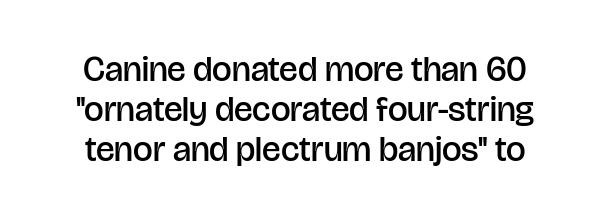
The image shows 35 px semibold sans-serif type, upright; set tight line spacing (1.14x), normal letter spacing, not underlined; low stroke contrast and a large x-height.
